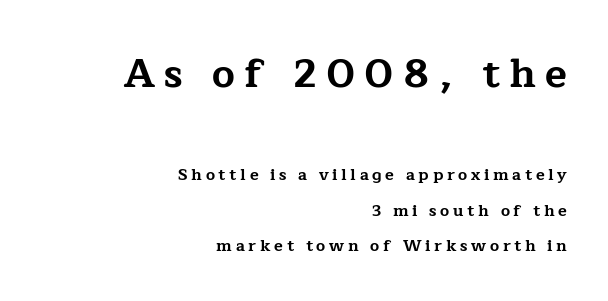
{"serif": "yes", "italic": "no", "bold": "yes", "weight": "bold", "width": "wide", "stroke_contrast": "low", "x_height": "medium", "monospaced": "no", "underline": "no", "align": "right", "line_spacing": "loose", "line_spacing_ratio": 2.21, "letter_spacing": "wide", "letter_spacing_em": 0.23, "larger_block": "first", "size_ratio": 2.5, "glyph_px": 40}
